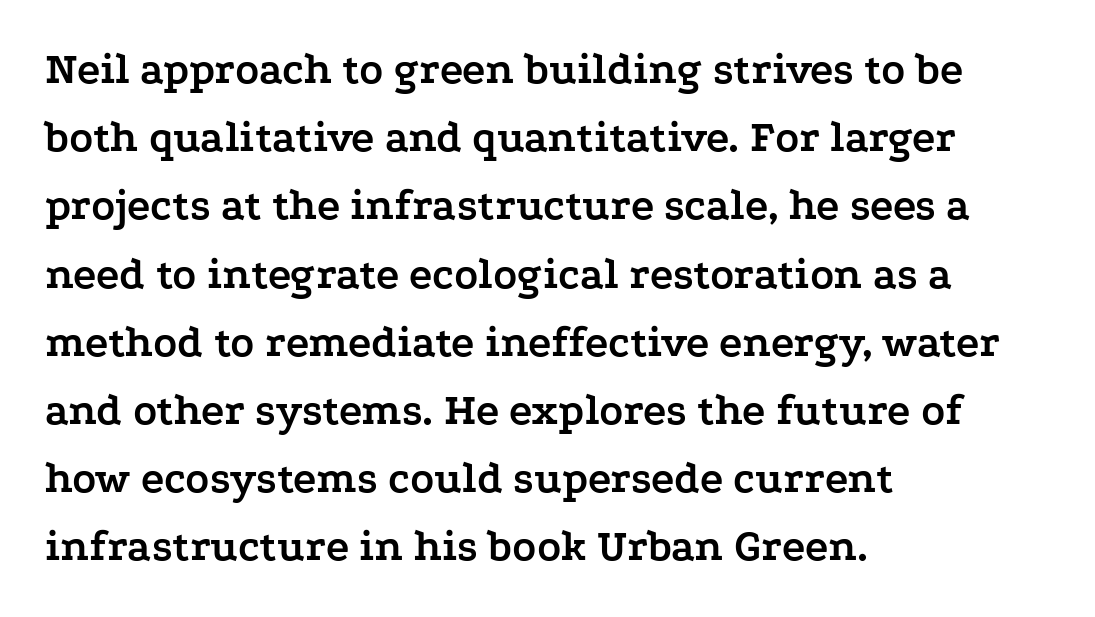
Q: Is the text bold? A: Yes.
Q: Is the text italic (slanted)? A: No, it is upright.
Q: Is the typeface a serif or a sans-serif typeface? A: Serif.
Q: Is the text underlined? A: No.
Q: How is the paragraph aligned? A: Left-aligned.
Q: Is the spacing between letters normal or unusually wide? A: Normal.
Q: Is the spacing between lines tight, normal or loose? A: Normal.
Q: Width (condensed, normal, or wide)? A: Wide.
Q: Stroke contrast? A: Low.
Q: x-height? A: Medium.
Q: Monospaced? A: No.
